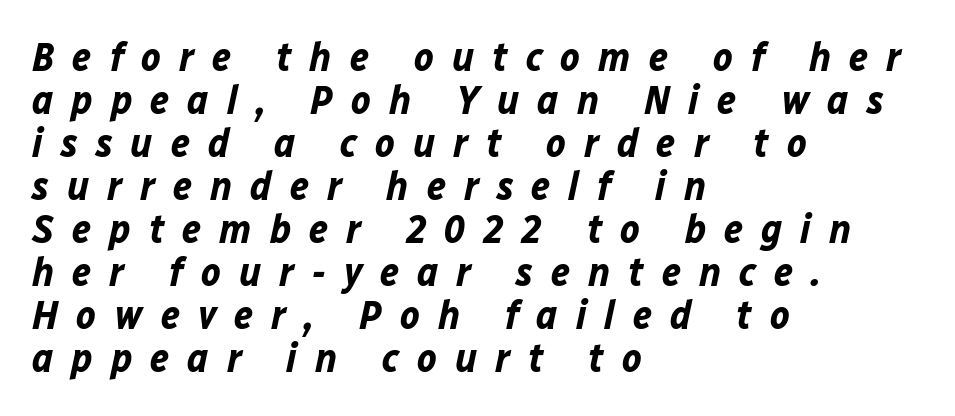
{"italic": "yes", "lean": "right", "slant_degrees": 12, "bold": "yes", "weight": "bold", "width": "normal", "stroke_contrast": "low", "x_height": "medium", "monospaced": "no", "underline": "no", "align": "left", "line_spacing": "tight", "line_spacing_ratio": 1.05, "letter_spacing": "wide", "letter_spacing_em": 0.44, "glyph_px": 41}
